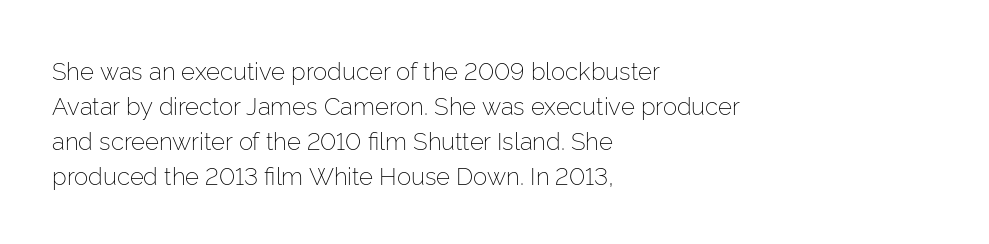
Q: Is the text bold? A: No.
Q: Is the text italic (slanted)? A: No, it is upright.
Q: Is the text underlined? A: No.
Q: How is the paragraph aligned? A: Left-aligned.
Q: Is the spacing between letters normal or unusually wide? A: Normal.
Q: Is the spacing between lines tight, normal or loose? A: Normal.
